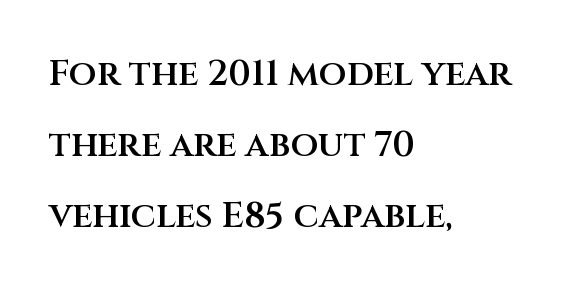
Q: Is the text bold? A: Semi-bold.
Q: Is the text italic (slanted)? A: No, it is upright.
Q: Is the typeface a serif or a sans-serif typeface? A: Sans-serif.
Q: Is the text underlined? A: No.
Q: How is the paragraph aligned? A: Left-aligned.
Q: Is the spacing between letters normal or unusually wide? A: Normal.
Q: Is the spacing between lines tight, normal or loose? A: Loose.
Q: Width (condensed, normal, or wide)? A: Normal.
Q: Stroke contrast? A: Medium.
Q: x-height? A: Large.
Q: Monospaced? A: No.
